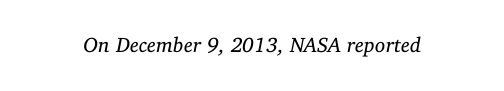
Compared with typical body copy, the letter spacing here is the same. Anything drawn beneath the words? Only blank space. Is this a heavy cut? Hardly; it is regular or lighter. A typesetter would mark this as italic.
